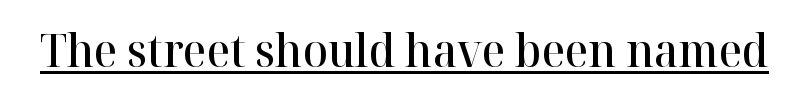
The face used here appears with an underline applied. The typography opts for an upright posture over an oblique one. You can tell from the footed stems that serif type was used. Is the type bold? Partly — it's a semibold, heavier than regular but not fully bold.
